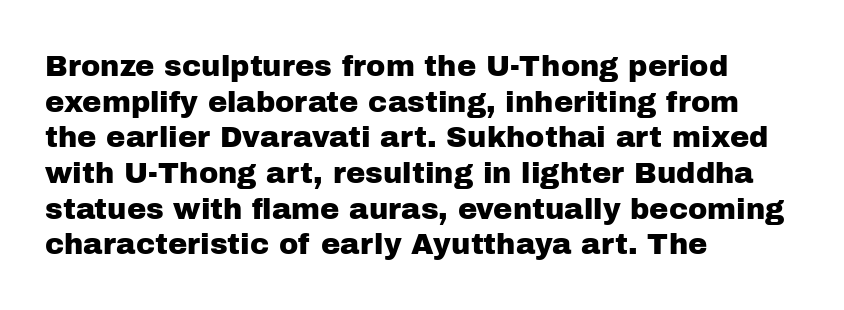
{"serif": "no", "italic": "no", "width": "normal", "stroke_contrast": "low", "x_height": "medium", "monospaced": "no", "underline": "no", "align": "left", "line_spacing_ratio": 1.23, "letter_spacing": "normal", "letter_spacing_em": 0.0, "glyph_px": 29}
